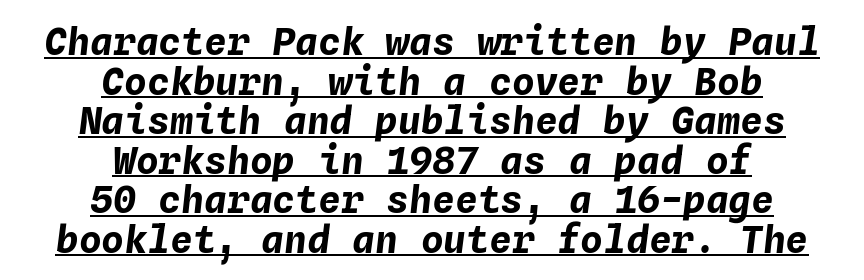
Style check: oblique. Casual observation: everything's sitting right in the middle. A typographer would call this underscored text. The vertical gap from one line to the next is small. There is no visible air inserted between adjacent glyphs.
